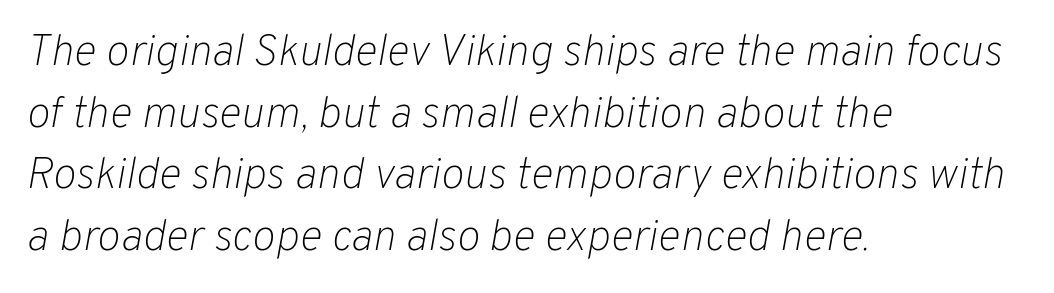
The image shows 44 px light type, italic (leaning right); set left-aligned, normal line spacing (1.4x), normal letter spacing, not underlined; low stroke contrast and a medium x-height.
